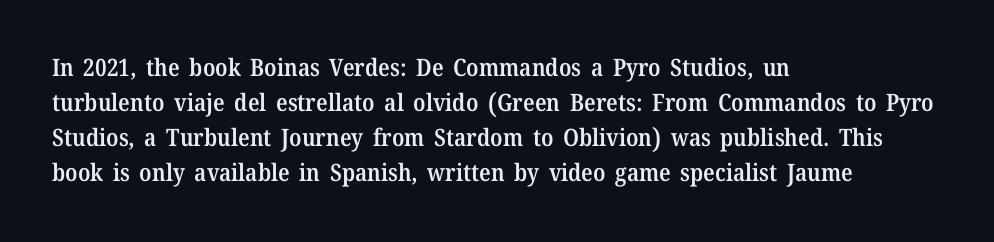
Leading matches the norm, producing a regular column. This sample uses an upright cut, with every glyph sitting square on the baseline. A fair bit of extra ink — the face is semibold, not bold. Does the copy run flush right? No — it runs flush left. This rendering features lettering with no underline. Between one letter and the next there's only the usual sliver of space.
